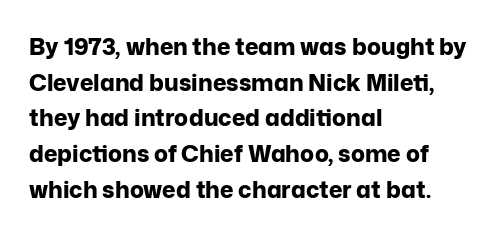
Is the block centered? No — it sits flush against the left margin. A full-strength bold gives these letters their thick strokes. The zone under the glyphs is completely vacant. This sample uses an upright cut, with every glyph sitting square on the baseline. The passage shown has conventional tracking throughout. The line-height multiplier appears to be the usual default.
